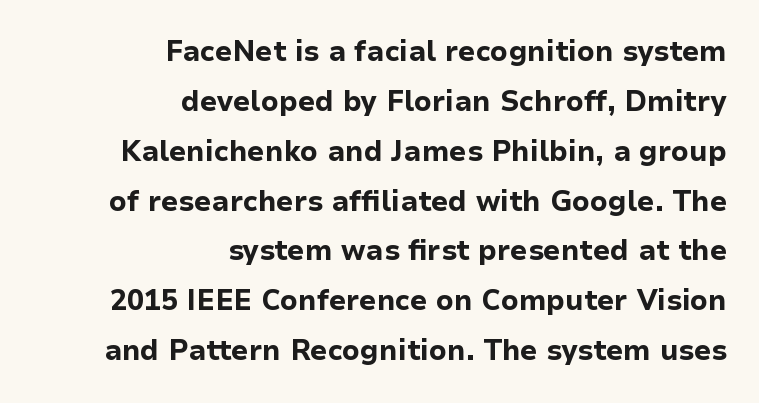
Q: Is the text bold? A: Yes.
Q: Is the text italic (slanted)? A: No, it is upright.
Q: Is the typeface a serif or a sans-serif typeface? A: Sans-serif.
Q: Is the text underlined? A: No.
Q: How is the paragraph aligned? A: Right-aligned.
Q: Is the spacing between letters normal or unusually wide? A: Normal.
Q: Width (condensed, normal, or wide)? A: Normal.
Q: Stroke contrast? A: Low.
Q: x-height? A: Medium.
Q: Monospaced? A: No.
